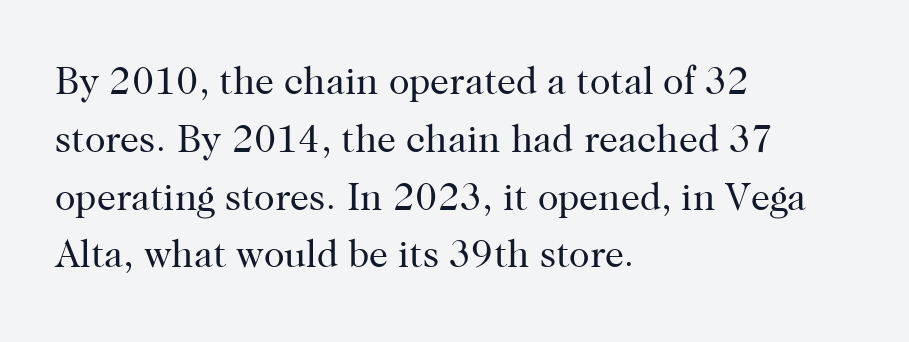
The line texture is even and compact thanks to regular tracking. One-word summary of the alignment: left. Check under the words: just untouched page. When letters stand straight like this, we call the style roman or upright. The face used here is proportionally spaced, like ordinary book or web type. These lines are composed in type with serifs.
